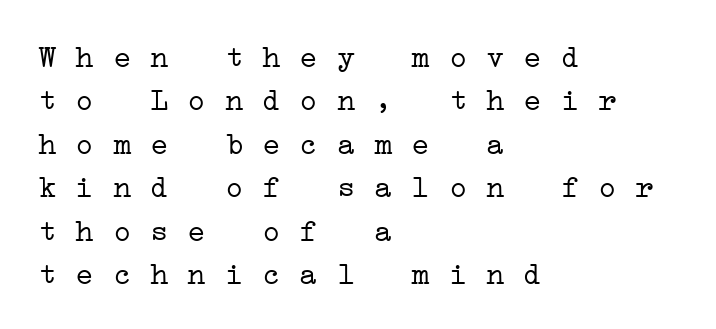
{"serif": "yes", "bold": "no", "weight": "light", "width": "wide", "stroke_contrast": "low", "x_height": "medium", "monospaced": "yes", "underline": "no", "align": "left", "line_spacing": "normal", "line_spacing_ratio": 1.4, "letter_spacing": "normal", "letter_spacing_em": 0.0, "glyph_px": 31}
